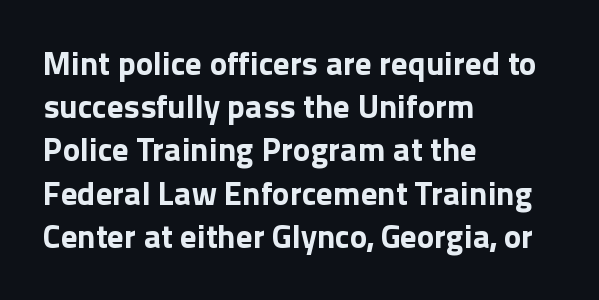
Q: Is the text bold? A: Yes.
Q: Is the text italic (slanted)? A: No, it is upright.
Q: Is the typeface a serif or a sans-serif typeface? A: Sans-serif.
Q: Is the text underlined? A: No.
Q: How is the paragraph aligned? A: Left-aligned.
Q: Is the spacing between letters normal or unusually wide? A: Normal.
Q: Is the spacing between lines tight, normal or loose? A: Normal.
Q: Width (condensed, normal, or wide)? A: Normal.
Q: x-height? A: Medium.
Q: Monospaced? A: No.
